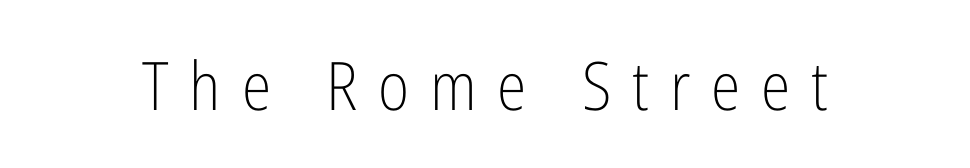
{"serif": "no", "italic": "no", "bold": "no", "weight": "light", "width": "condensed", "stroke_contrast": "low", "x_height": "medium", "monospaced": "no", "underline": "no", "letter_spacing": "wide", "letter_spacing_em": 0.31, "glyph_px": 67}
